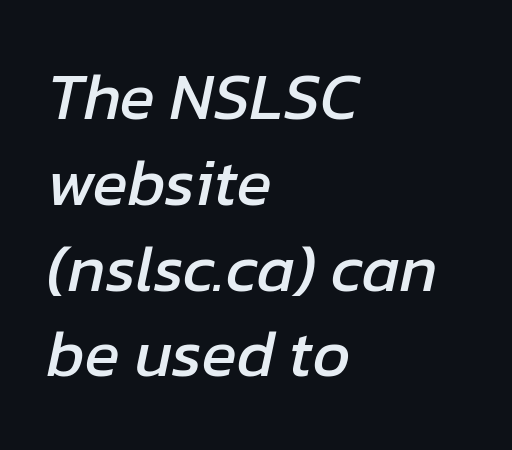
{"italic": "yes", "lean": "right", "slant_degrees": 12, "width": "normal", "stroke_contrast": "low", "x_height": "medium", "monospaced": "no", "underline": "no", "align": "left", "line_spacing": "normal", "line_spacing_ratio": 1.32, "letter_spacing": "normal", "letter_spacing_em": 0.0, "glyph_px": 65}
